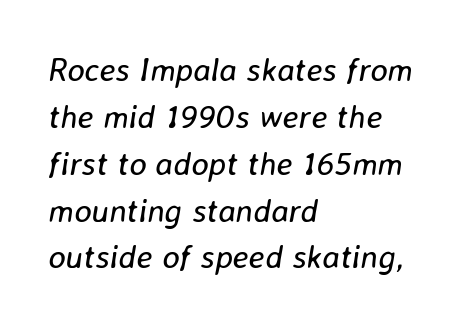
{"italic": "yes", "lean": "right", "slant_degrees": 8, "bold": "no", "weight": "regular", "width": "normal", "stroke_contrast": "low", "x_height": "medium", "monospaced": "no", "underline": "no", "align": "left", "line_spacing": "normal", "line_spacing_ratio": 1.42, "letter_spacing": "normal", "letter_spacing_em": 0.0, "glyph_px": 33}
